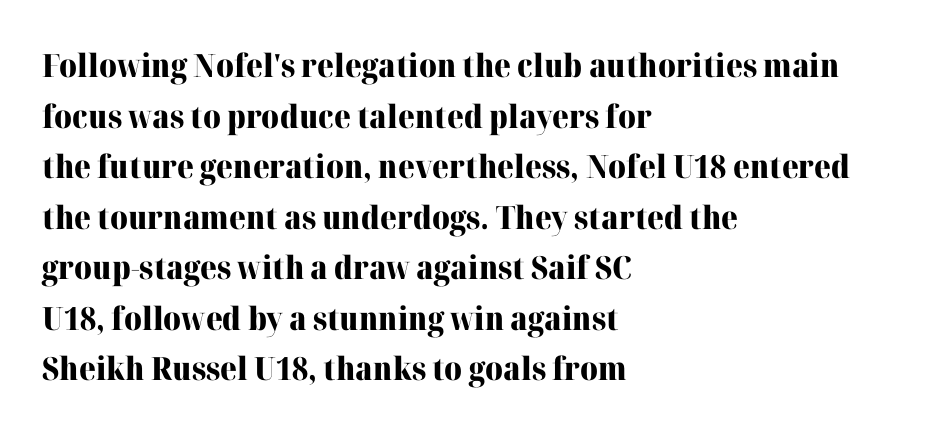
Vertically, the passage feels balanced, rows spaced as you'd expect. The letters are bold, with thick, heavy strokes. Character widths vary here, with narrow letters taking less room than wide ones. The paragraph has a hard left edge and a soft right edge. This rendering leaves character spacing at its baseline value. The words here are not underlined.
